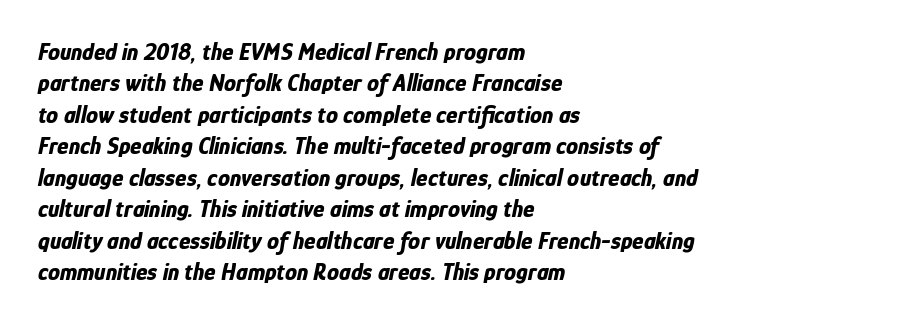
Q: Is the text bold? A: Yes.
Q: Is the text italic (slanted)? A: Yes, it leans right by about 12 degrees.
Q: Is the text underlined? A: No.
Q: How is the paragraph aligned? A: Left-aligned.
Q: Is the spacing between letters normal or unusually wide? A: Normal.
Q: Is the spacing between lines tight, normal or loose? A: Normal.
